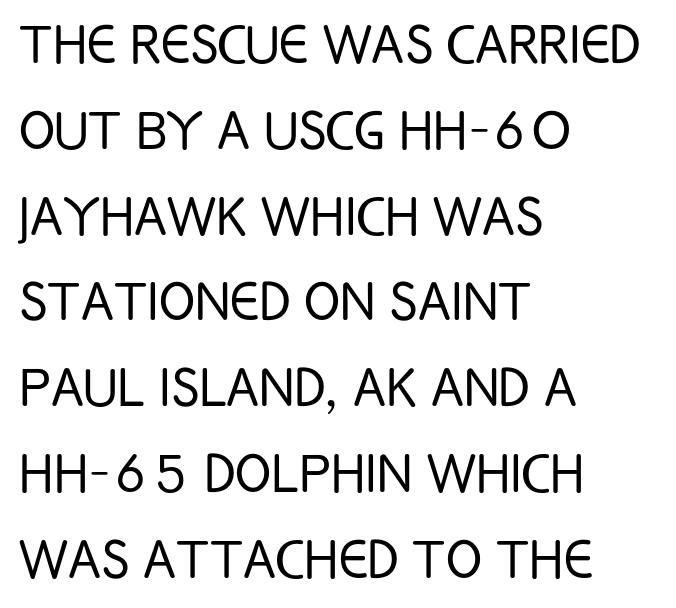
The image shows 67 px light, condensed sans-serif type, upright; set left-aligned, normal line spacing (1.28x), normal letter spacing, not underlined; low stroke contrast and a large x-height.
